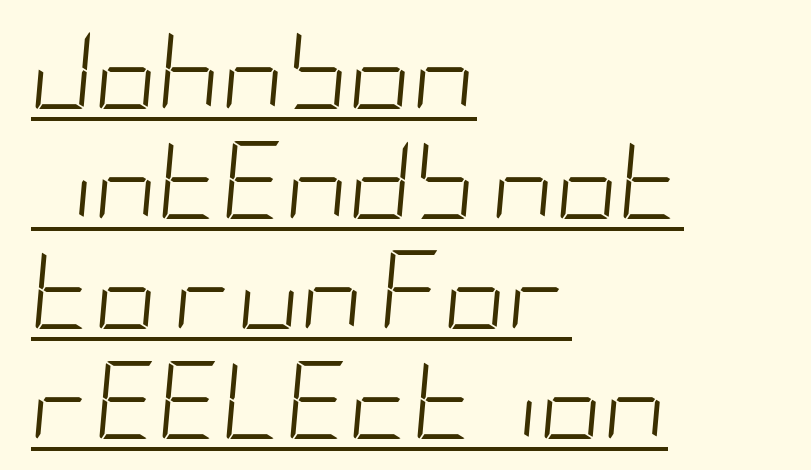
The image shows 78 px light, condensed type, italic (leaning right); set left-aligned, normal line spacing (1.41x), normal letter spacing, underlined; low stroke contrast and a large x-height.
